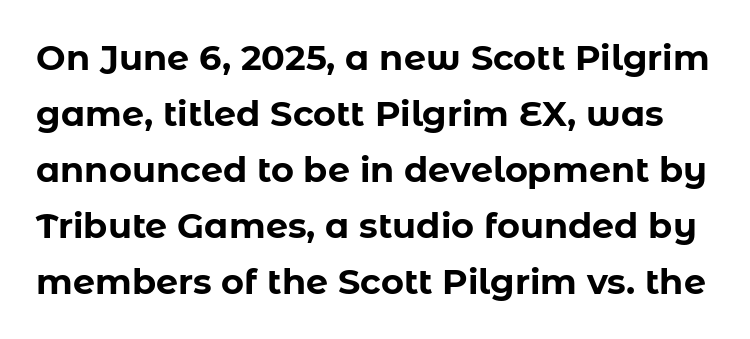
{"serif": "no", "italic": "no", "bold": "yes", "weight": "bold", "width": "normal", "stroke_contrast": "low", "x_height": "medium", "monospaced": "no", "underline": "no", "line_spacing": "normal", "line_spacing_ratio": 1.6, "letter_spacing": "normal", "letter_spacing_em": 0.0, "glyph_px": 35}
